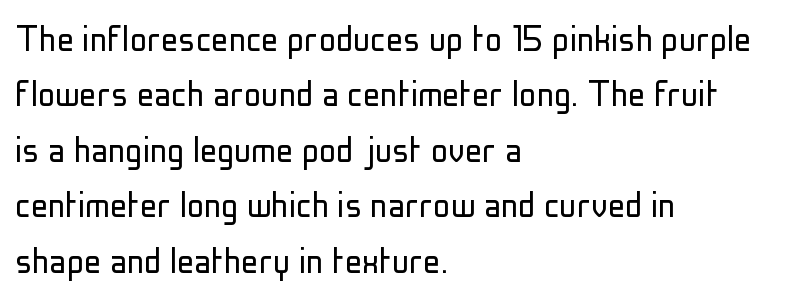
{"serif": "no", "italic": "no", "bold": "no", "weight": "light", "width": "condensed", "stroke_contrast": "low", "x_height": "medium", "monospaced": "no", "underline": "no", "align": "left", "line_spacing": "normal", "line_spacing_ratio": 1.29, "letter_spacing": "normal", "letter_spacing_em": 0.0, "glyph_px": 43}
